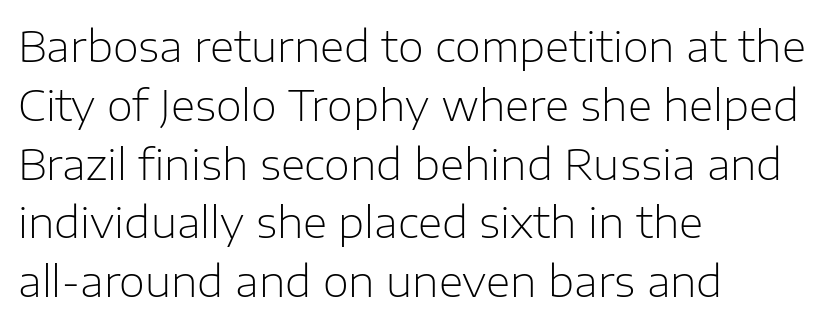
{"serif": "no", "italic": "no", "bold": "no", "weight": "light", "width": "normal", "stroke_contrast": "low", "x_height": "medium", "monospaced": "no", "underline": "no", "align": "left", "line_spacing": "normal", "line_spacing_ratio": 1.4, "letter_spacing": "normal", "letter_spacing_em": 0.0, "glyph_px": 42}
